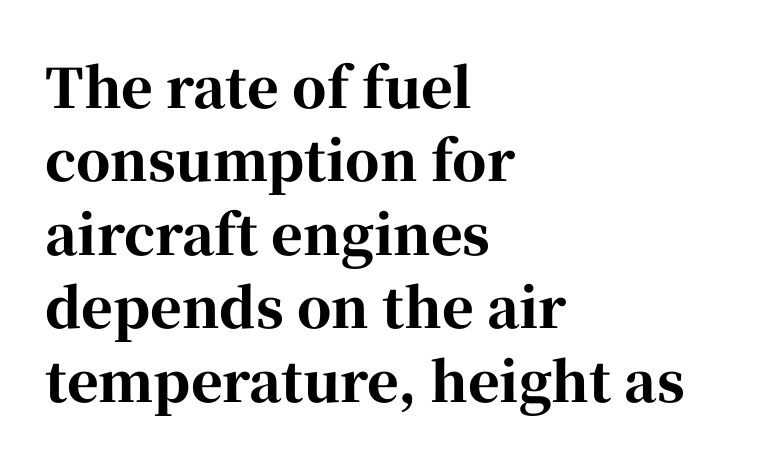
{"serif": "yes", "italic": "no", "bold": "yes", "weight": "bold", "width": "normal", "stroke_contrast": "high", "x_height": "medium", "monospaced": "no", "underline": "no", "align": "left", "line_spacing": "normal", "line_spacing_ratio": 1.36, "letter_spacing": "normal", "letter_spacing_em": 0.0, "glyph_px": 54}
